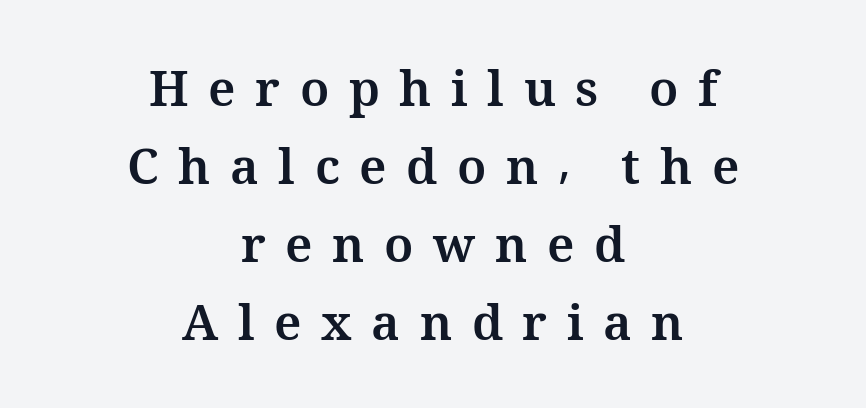
{"italic": "no", "bold": "yes", "weight": "bold", "width": "normal", "stroke_contrast": "medium", "x_height": "medium", "monospaced": "no", "underline": "no", "align": "center", "line_spacing": "normal", "line_spacing_ratio": 1.59, "letter_spacing": "wide", "letter_spacing_em": 0.4, "glyph_px": 49}
